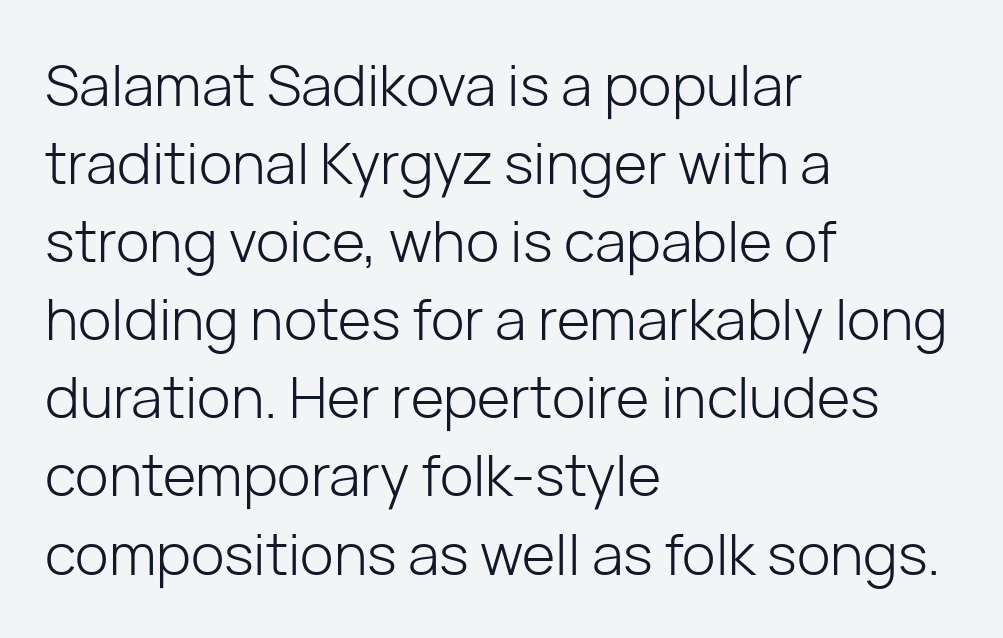
The image shows 57 px light sans-serif type, upright; set left-aligned, normal line spacing (1.37x), normal letter spacing, not underlined; low stroke contrast and a medium x-height.
